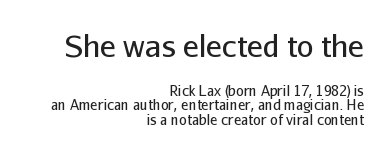
Every stem runs plumb, perpendicular to the baseline. Descenders are the only things crossing below the line. The emphasis by scale lands on block number one, above. I'd call this a sans setting — the letters go barefoot. The letters advance in unequal steps, a hallmark of proportional type.
